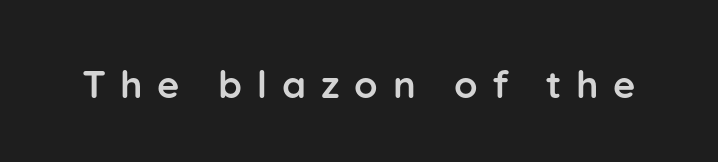
Q: Is the text bold? A: Yes.
Q: Is the text italic (slanted)? A: No, it is upright.
Q: Is the typeface a serif or a sans-serif typeface? A: Sans-serif.
Q: Is the text underlined? A: No.
Q: Is the spacing between letters normal or unusually wide? A: Unusually wide.
Q: Width (condensed, normal, or wide)? A: Normal.
Q: Stroke contrast? A: Low.
Q: x-height? A: Medium.
Q: Monospaced? A: No.
